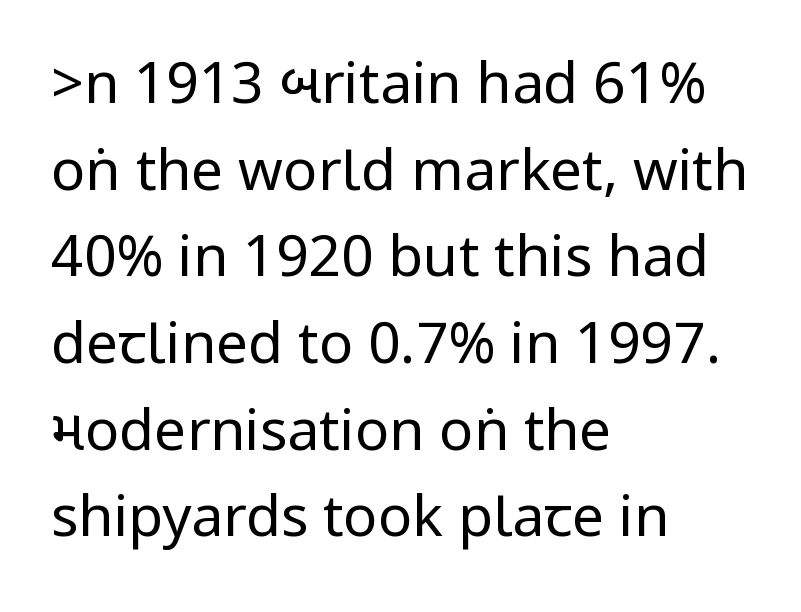
Nothing sits at the stroke ends, so this counts as sans-serif. Unbolded letterforms with no extra heft. Reading down the block, your eye returns to a fixed left position each line. A roman cut, with each character standing at attention. Quick note: interline space is typical.
